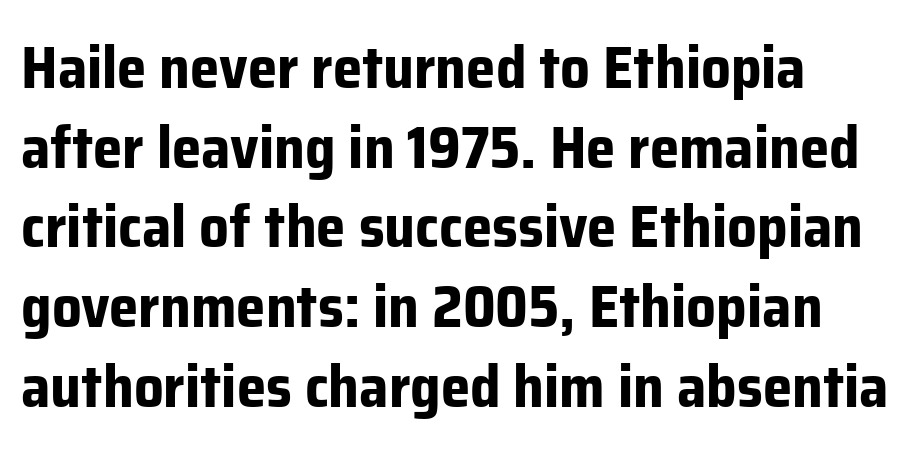
These lines stack with their left ends in a neat column. Do the letters lean? They stand straight. Each letter's strokes conclude bluntly, with no projecting serifs. The passage shown is typed in a proportional face where columns would drift. Typesetter's note: full bold, strokes at maximum text heaviness.
